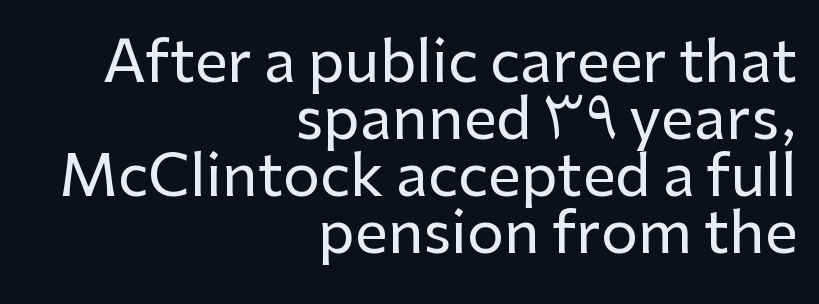
The image shows 58 px sans-serif type, upright; set right-aligned, tight line spacing (0.98x), normal letter spacing, not underlined; low stroke contrast and a medium x-height.
